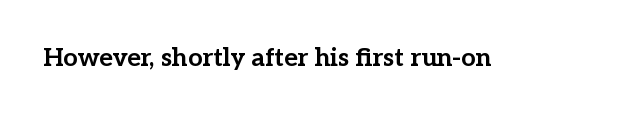
Q: Is the text bold? A: Yes.
Q: Is the text italic (slanted)? A: No, it is upright.
Q: Is the text underlined? A: No.
Q: Is the spacing between letters normal or unusually wide? A: Normal.
